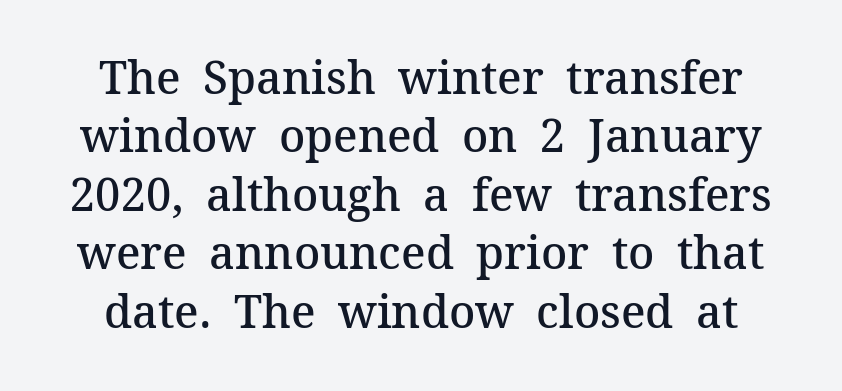
Note the varied advance widths — an 'i' is clearly narrower than an 'm'. A typesetter would call this leading conventional body-copy spacing. Look at the bottom of the vertical strokes: they flare into serifs here. Descender tails drop into unmarked territory. When letters stand straight like this, we call the style roman or upright.
